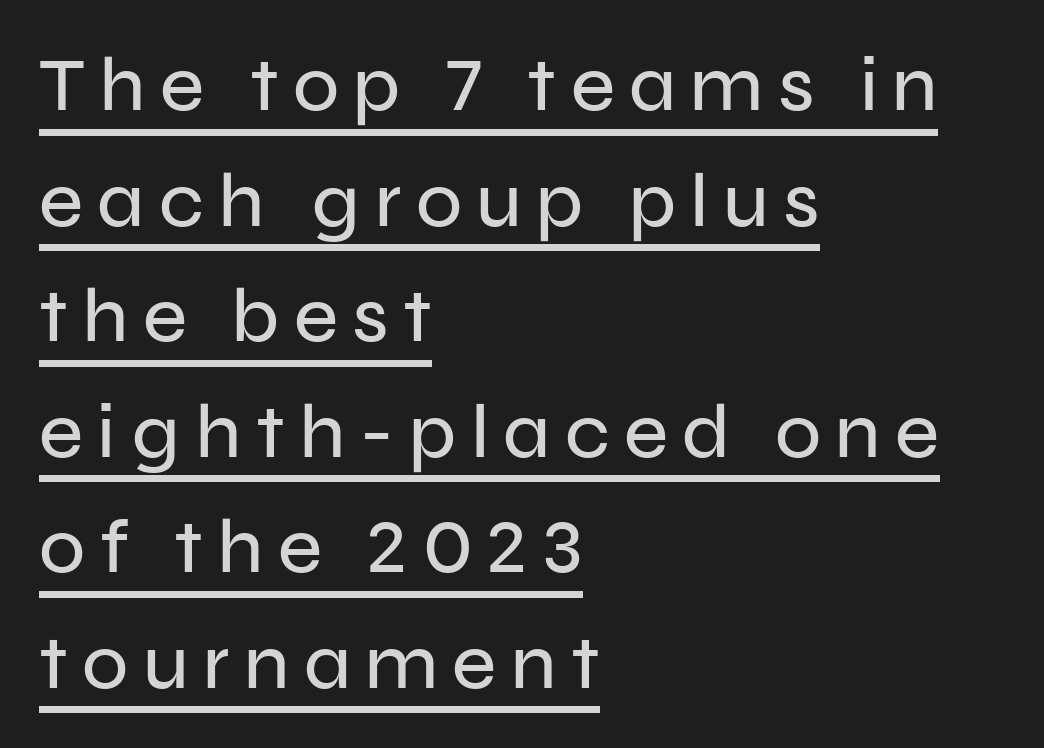
The space between consecutive lines is moderate. In terms of posture, this sample is upright. Do the characters align in a grid? No, the font is proportional. Compared with undecorated copy, this sample adds a rule below the words. Each line starts at the same left margin while the right side varies.
